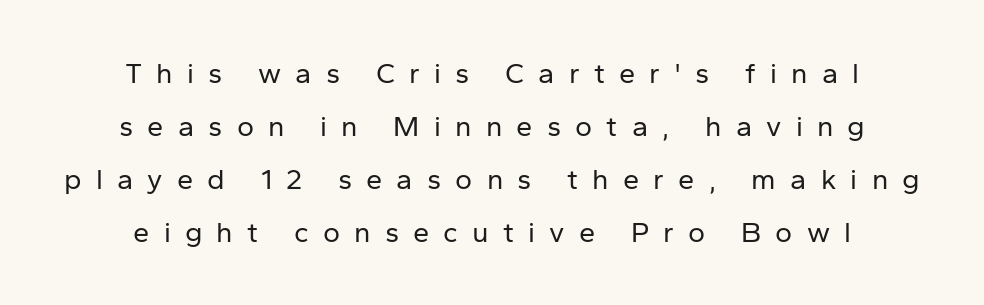
Each line is balanced around a shared central axis. The specimen reads as upright at a glance. Stroke thickness stays within the range of a standard reading face or lighter. Decoration check: the copy has no underline. The line texture is sparse and dotted thanks to wide tracking. Letterform terminals end flat and unadorned throughout the passage.
